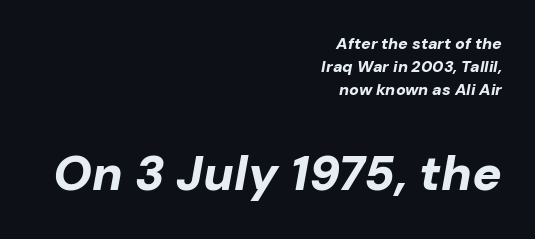
This is oblique type, the kind used for emphasis or titles. Small over large — that's the arrangement of the two blocks here. Nobody drew a line under any word here. The font is running at its bold setting. The passage shown is typed in a proportional face where columns would drift.
